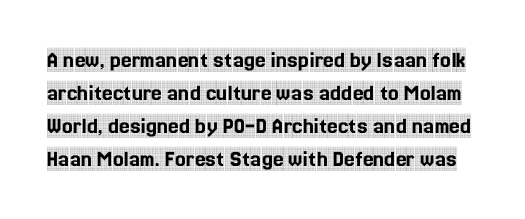
The image shows 24 px text type, upright; set normal line spacing (1.38x), normal letter spacing, not underlined.
